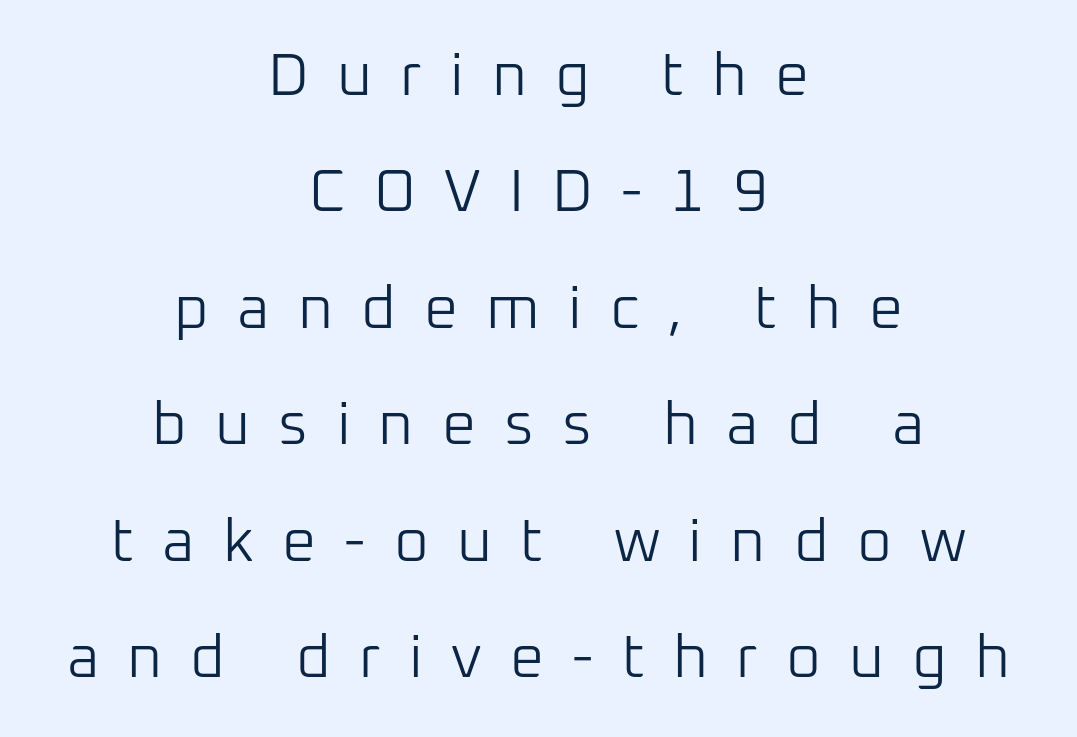
Varying glyph widths throughout — classic text-font behaviour. Descenders hang freely into open space. Nothing heavy about these letters — not bold at all. Each new line begins a long way beneath the previous one.
